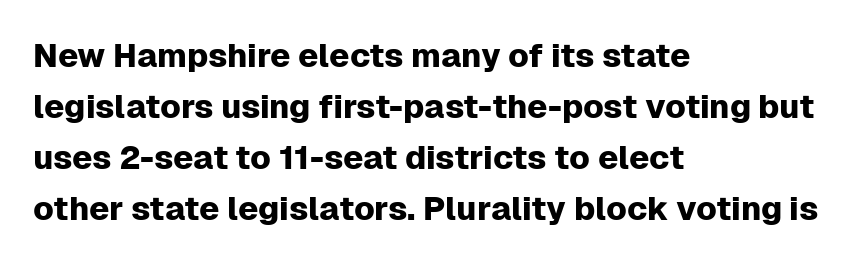
The lines in this sample share a left origin and differ only in where they stop. Compared with typical paragraphs, the rows here are spaced about the same. Compared with typical body copy, the letter spacing here is the same. Check under the words: just untouched page. What kind of face is this? One without serifs — a sans.
